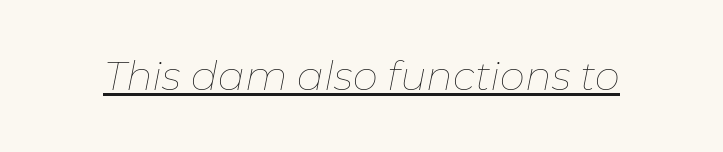
The image shows 40 px thin type, italic (leaning right); set normal letter spacing, underlined; low stroke contrast and a medium x-height.
